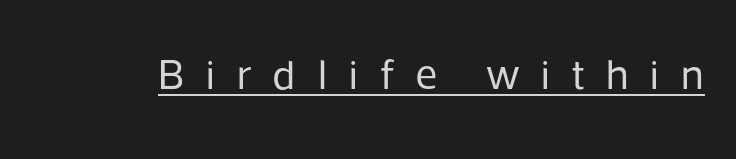
The image shows 43 px regular-weight sans-serif type, upright; set unusually wide letter spacing (+0.5 em), underlined; low stroke contrast and a medium x-height.
